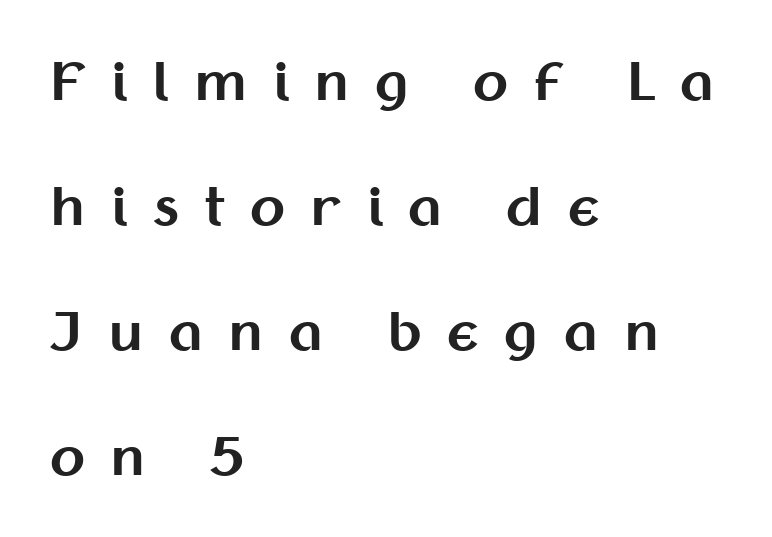
The image shows 51 px bold sans-serif type, upright; set left-aligned, loose line spacing (2.45x), unusually wide letter spacing (+0.5 em), not underlined; medium stroke contrast and a medium x-height.
